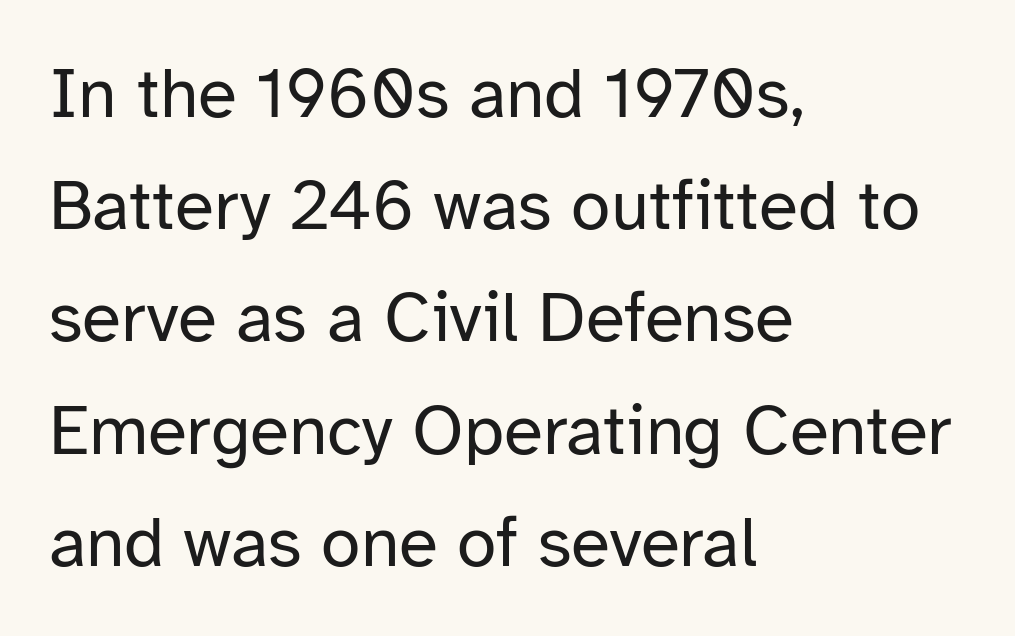
The image shows 71 px regular-weight sans-serif type, upright; set left-aligned, normal line spacing (1.58x), normal letter spacing, not underlined; low stroke contrast and a medium x-height.
